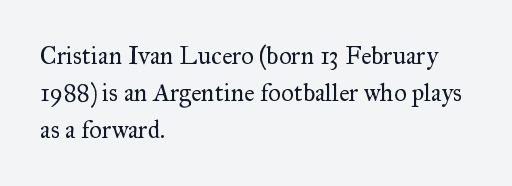
Q: Is the text bold? A: No.
Q: Is the text italic (slanted)? A: No, it is upright.
Q: Is the text underlined? A: No.
Q: How is the paragraph aligned? A: Left-aligned.
Q: Is the spacing between letters normal or unusually wide? A: Normal.
Q: Is the spacing between lines tight, normal or loose? A: Normal.
